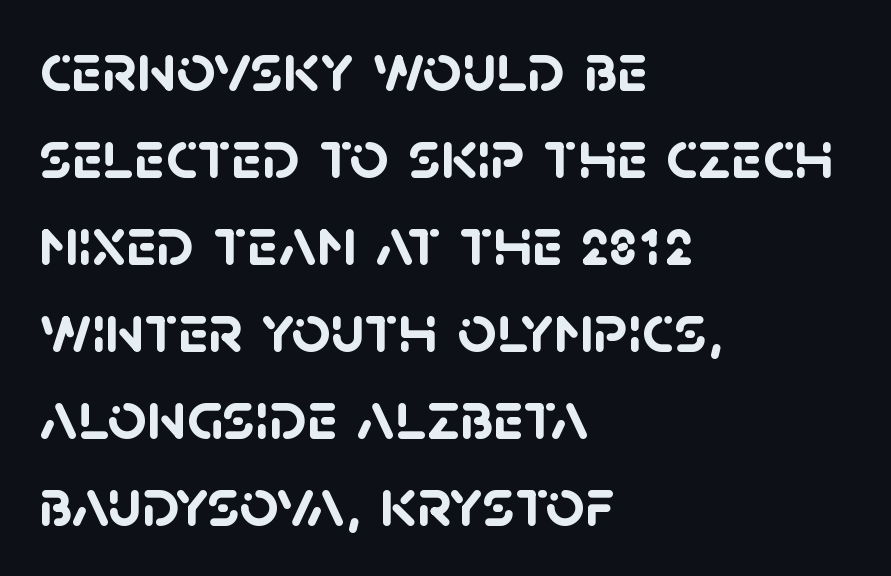
What kind of face is this? One without serifs — a sans. Pretty heavy lettering here — definitely bold. Is this a fixed-width face? No — the glyphs have proportional, varying widths. Normally led — the rows are evenly, conventionally spaced.
